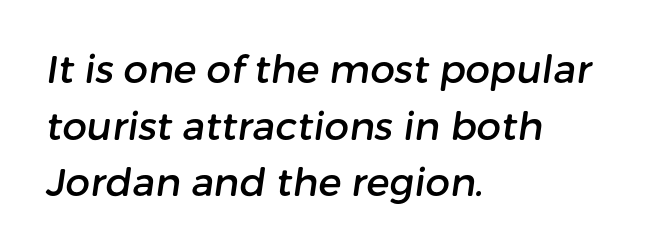
{"serif": "no", "width": "normal", "stroke_contrast": "low", "x_height": "medium", "monospaced": "no", "underline": "no", "align": "left", "line_spacing": "normal", "line_spacing_ratio": 1.45, "letter_spacing": "normal", "letter_spacing_em": 0.0, "glyph_px": 39}
